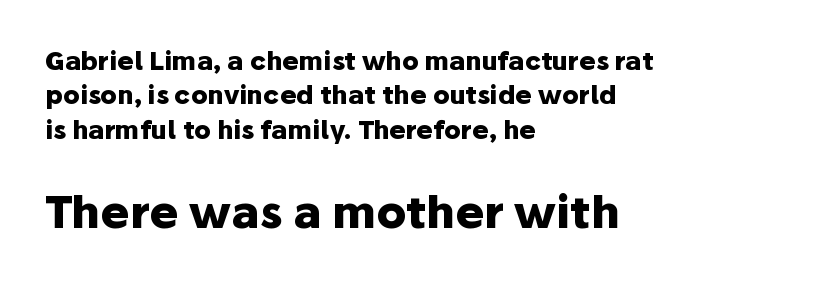
The image shows 44 px heavy sans-serif type, upright; set left-aligned, normal line spacing (1.38x), normal letter spacing, not underlined; the second (bottom) block is 1.76x larger; low stroke contrast and a medium x-height.
